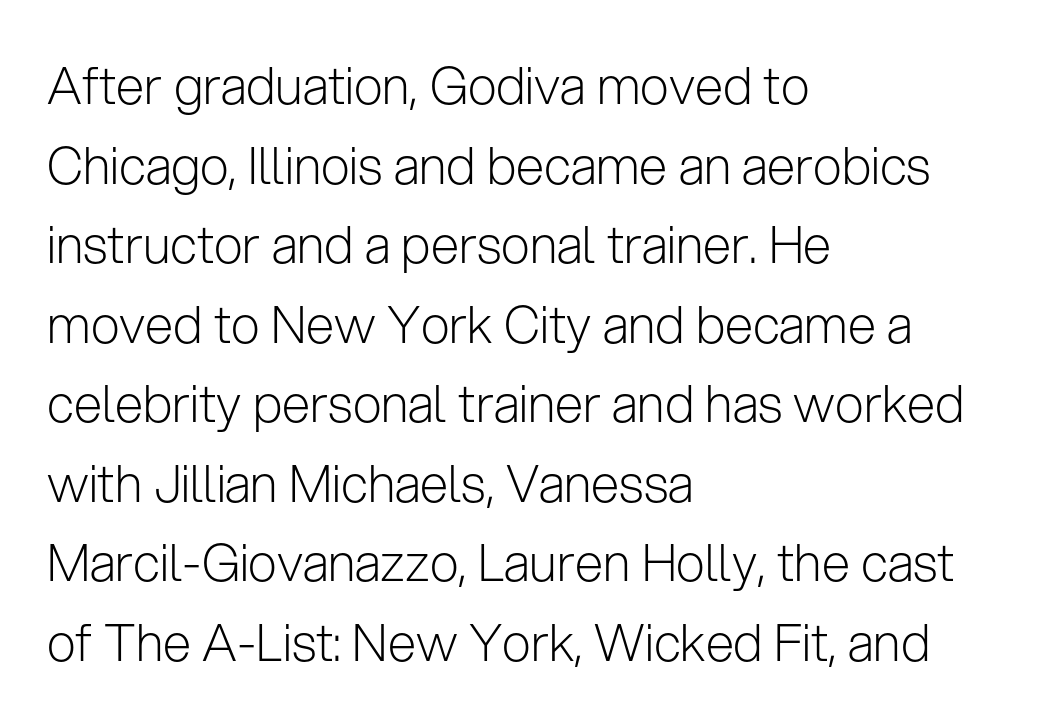
{"serif": "no", "italic": "no", "bold": "no", "weight": "light", "width": "normal", "stroke_contrast": "low", "x_height": "medium", "monospaced": "no", "underline": "no", "align": "left", "line_spacing": "normal", "line_spacing_ratio": 1.56, "letter_spacing": "normal", "letter_spacing_em": 0.0, "glyph_px": 51}
